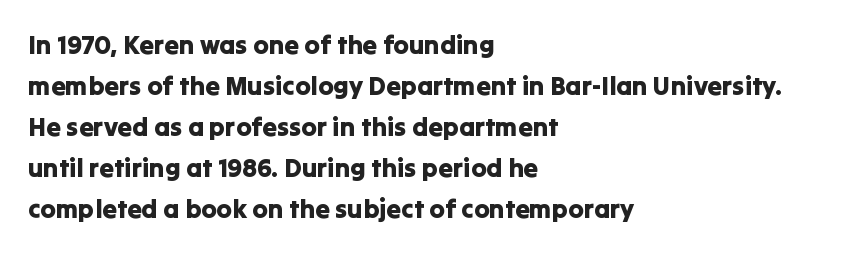
Q: Is the text italic (slanted)? A: No, it is upright.
Q: Is the text underlined? A: No.
Q: How is the paragraph aligned? A: Left-aligned.
Q: Is the spacing between letters normal or unusually wide? A: Normal.
Q: Is the spacing between lines tight, normal or loose? A: Normal.
